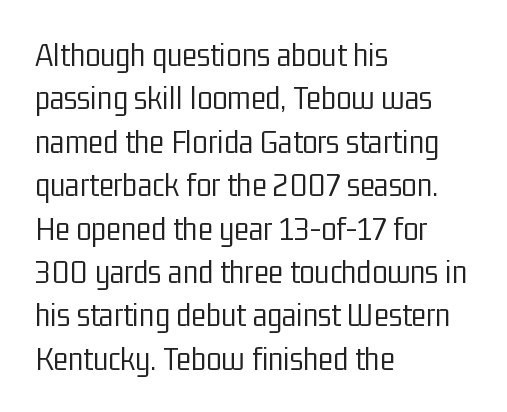
Q: Is the text bold? A: No.
Q: Is the text italic (slanted)? A: No, it is upright.
Q: Is the typeface a serif or a sans-serif typeface? A: Sans-serif.
Q: Is the text underlined? A: No.
Q: How is the paragraph aligned? A: Left-aligned.
Q: Is the spacing between letters normal or unusually wide? A: Normal.
Q: Width (condensed, normal, or wide)? A: Condensed.
Q: Stroke contrast? A: Low.
Q: x-height? A: Medium.
Q: Monospaced? A: No.
